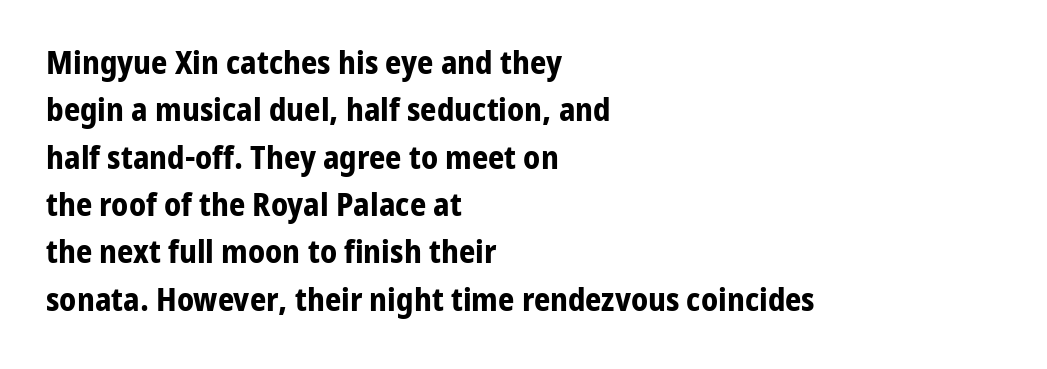
{"serif": "no", "italic": "no", "bold": "yes", "weight": "bold", "width": "normal", "stroke_contrast": "low", "x_height": "medium", "monospaced": "no", "underline": "no", "align": "left", "line_spacing": "normal", "line_spacing_ratio": 1.48, "letter_spacing": "normal", "letter_spacing_em": 0.0, "glyph_px": 32}
